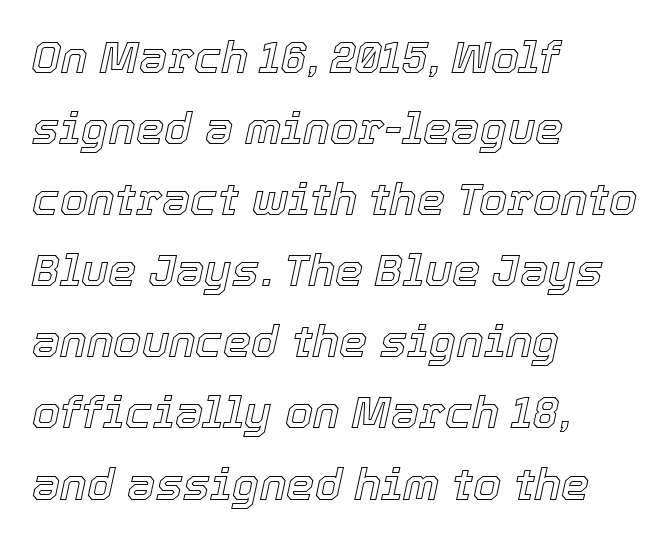
The image shows 45 px text type, italic (leaning right); set left-aligned, normal line spacing (1.58x), normal letter spacing, not underlined; a medium x-height.
